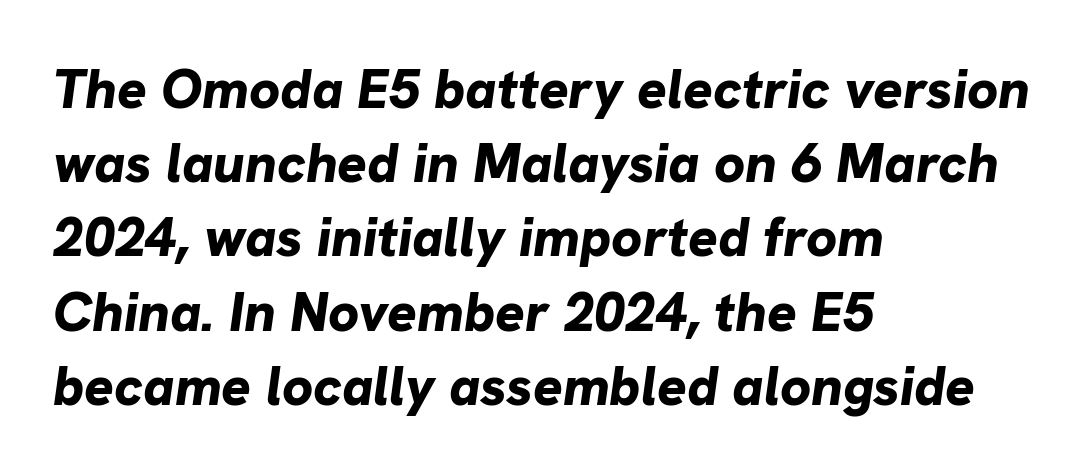
Casual observation: everything's shoved over to the left. Slant detected: the letters are inclined. Bold? Absolutely — the strokes are thick and heavy. Do the characters align in a grid? No, the font is proportional.
